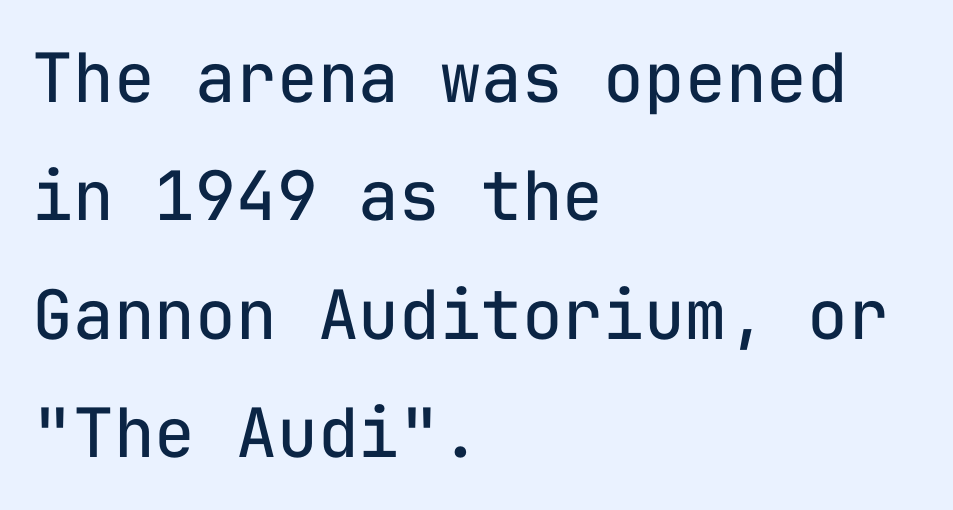
{"serif": "no", "italic": "no", "bold": "no", "weight": "regular", "width": "normal", "stroke_contrast": "low", "x_height": "medium", "monospaced": "yes", "underline": "no", "align": "left", "line_spacing_ratio": 1.74, "letter_spacing": "normal", "letter_spacing_em": 0.0, "glyph_px": 68}
